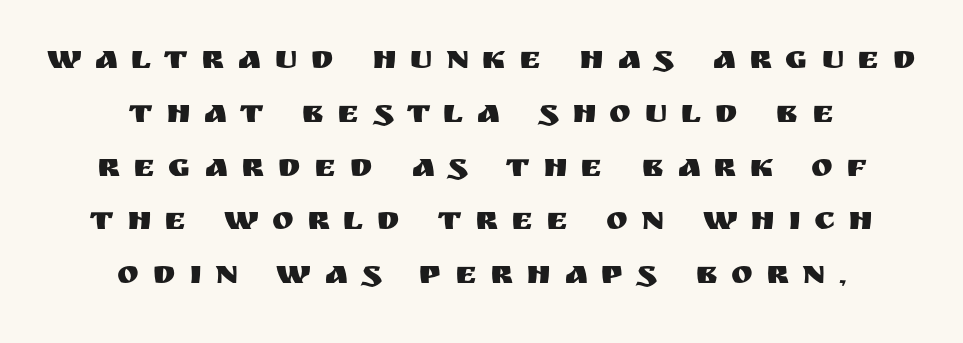
A typesetter would mark this as roman, not italic. Compared with a flush-left layout, this one balances lines on the center instead. The rows are spaced the way most documents space them. Decoration check: the copy has no underline.
